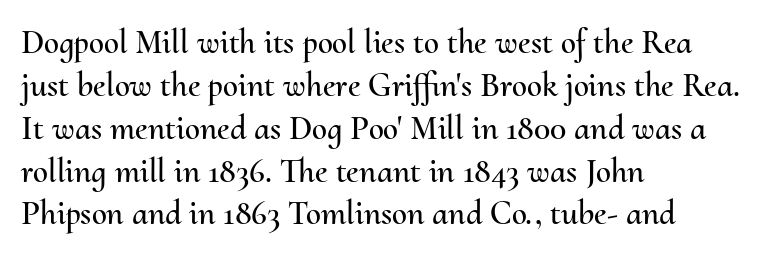
Beneath every word, the page is bare. These lines are set flush left with a ragged right edge. A typesetter would call this zero additional tracking. Notice how descenders clear the ascenders below comfortably — that's standard leading.
